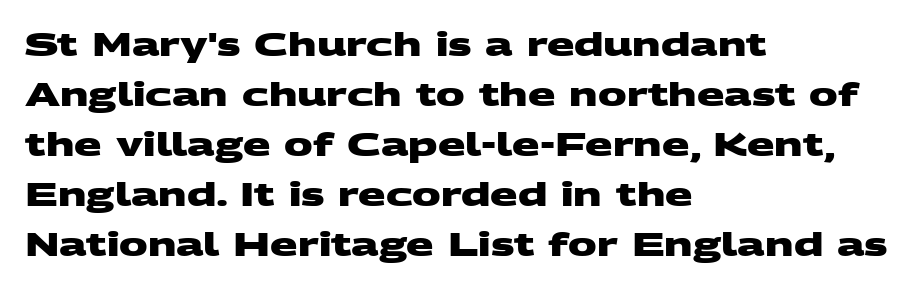
{"serif": "no", "bold": "yes", "weight": "heavy", "width": "wide", "stroke_contrast": "medium", "x_height": "large", "monospaced": "no", "underline": "no", "align": "left", "line_spacing": "normal", "line_spacing_ratio": 1.56, "letter_spacing": "normal", "letter_spacing_em": 0.0, "glyph_px": 32}
